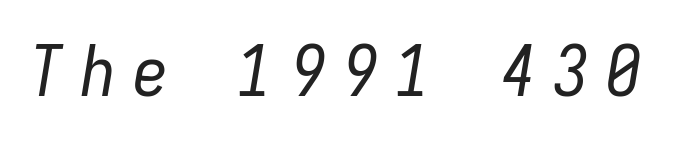
Q: Is the text bold? A: No.
Q: Is the text italic (slanted)? A: Yes, it leans right by about 9 degrees.
Q: Is the text underlined? A: No.
Q: Is the spacing between letters normal or unusually wide? A: Unusually wide.
Q: Width (condensed, normal, or wide)? A: Condensed.
Q: Stroke contrast? A: Low.
Q: x-height? A: Medium.
Q: Monospaced? A: Yes.
